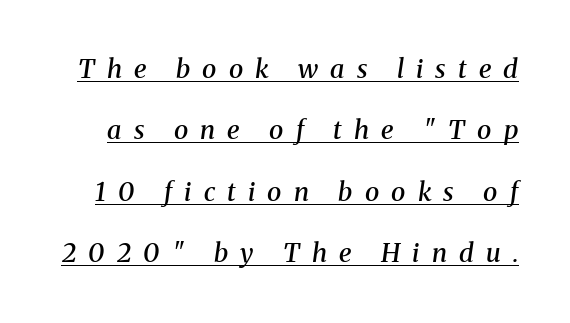
Quick note: italic. In terms of leading, this rendering errs on the spacious side. Emphasis by weight is partial: semibold. Check the space under the baseline: a stroke is drawn there.
